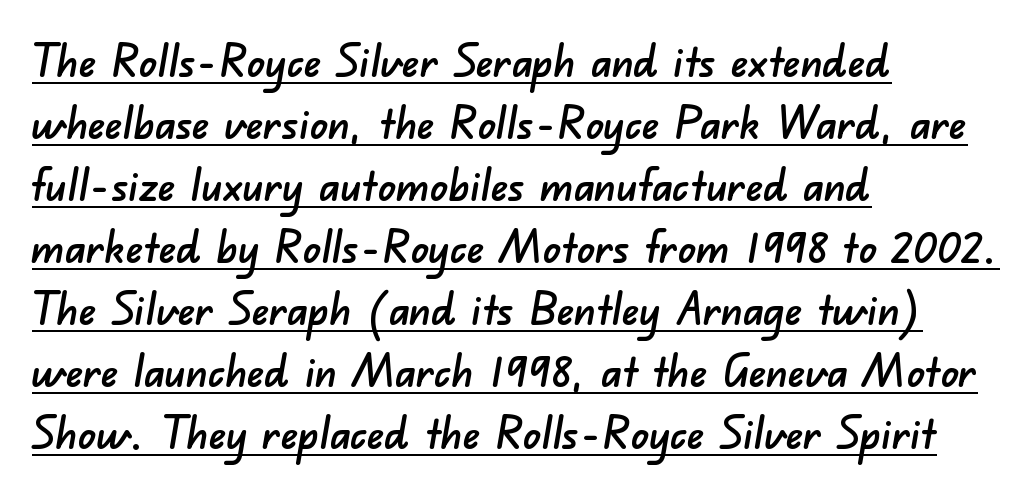
{"serif": "no", "width": "normal", "stroke_contrast": "low", "x_height": "small", "monospaced": "no", "underline": "yes", "align": "left", "line_spacing": "normal", "line_spacing_ratio": 1.41, "letter_spacing": "normal", "letter_spacing_em": 0.0, "glyph_px": 44}
